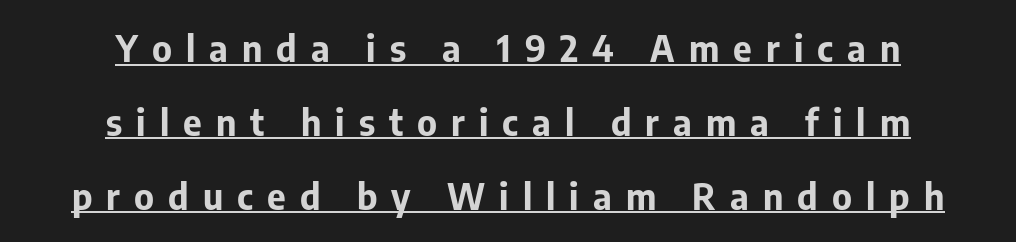
{"serif": "no", "italic": "no", "bold": "yes", "weight": "bold", "width": "normal", "stroke_contrast": "low", "x_height": "medium", "monospaced": "no", "underline": "yes", "align": "center", "line_spacing": "loose", "line_spacing_ratio": 2.05, "letter_spacing": "wide", "letter_spacing_em": 0.39, "glyph_px": 36}
